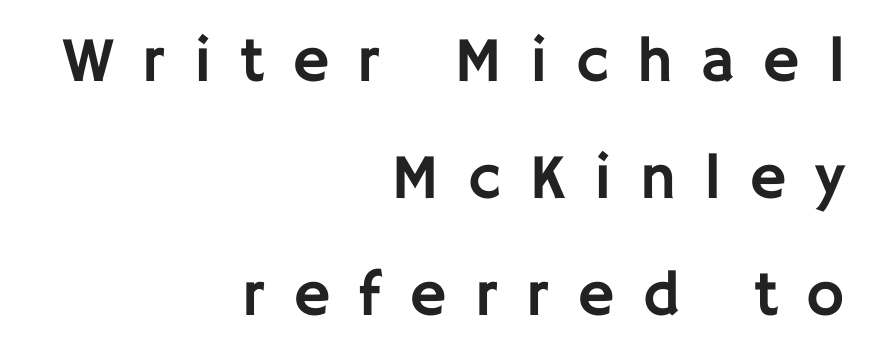
Q: Is the text italic (slanted)? A: No, it is upright.
Q: Is the typeface a serif or a sans-serif typeface? A: Sans-serif.
Q: Is the text underlined? A: No.
Q: How is the paragraph aligned? A: Right-aligned.
Q: Is the spacing between letters normal or unusually wide? A: Unusually wide.
Q: Width (condensed, normal, or wide)? A: Normal.
Q: Stroke contrast? A: Low.
Q: x-height? A: Large.
Q: Monospaced? A: No.
